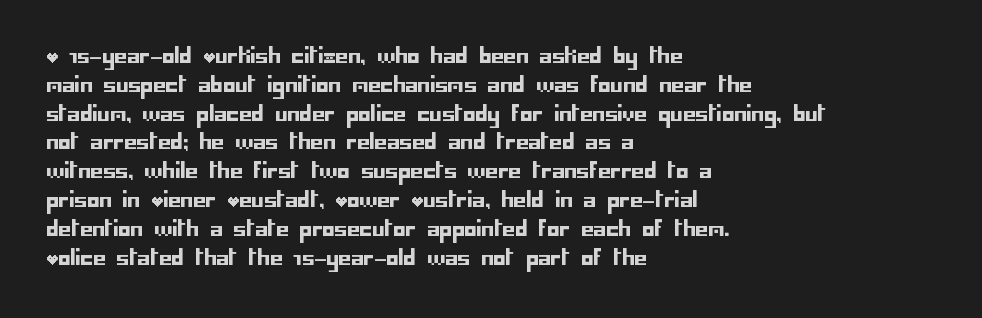
The image shows 20 px text type, upright; set left-aligned, normal line spacing (1.44x), normal letter spacing, not underlined.
